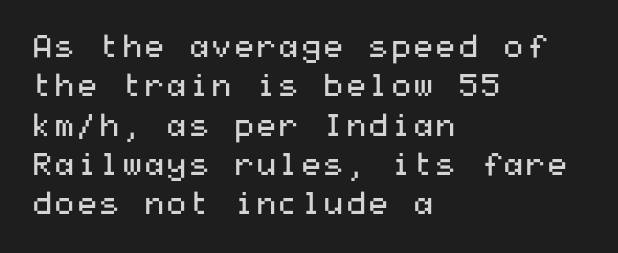
Q: Is the text bold? A: No.
Q: Is the text italic (slanted)? A: No, it is upright.
Q: Is the typeface a serif or a sans-serif typeface? A: Sans-serif.
Q: Is the text underlined? A: No.
Q: How is the paragraph aligned? A: Left-aligned.
Q: Is the spacing between letters normal or unusually wide? A: Normal.
Q: Width (condensed, normal, or wide)? A: Wide.
Q: Stroke contrast? A: Medium.
Q: x-height? A: Medium.
